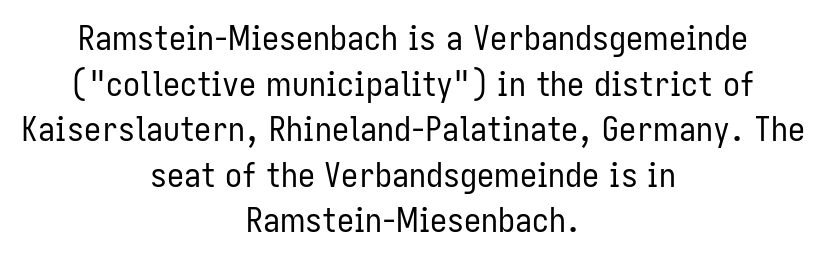
What stands out about the letter spacing? Nothing — it is the standard amount. You can tell from the bare stems that sans-serif type was used. These glyphs show unthickened strokes, regular width or finer. The font's upright variant was chosen for this text. The lines are quadded center. Any mark beneath the type? The region is blank.
